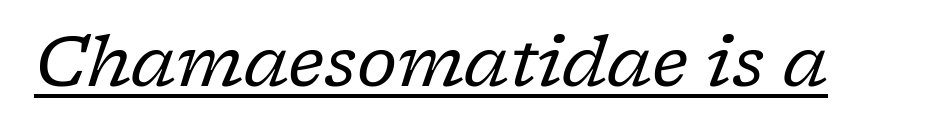
{"serif": "yes", "italic": "yes", "lean": "right", "slant_degrees": 17, "bold": "no", "weight": "regular", "width": "normal", "stroke_contrast": "low", "x_height": "medium", "monospaced": "no", "underline": "yes", "letter_spacing": "normal", "letter_spacing_em": 0.0, "glyph_px": 70}
